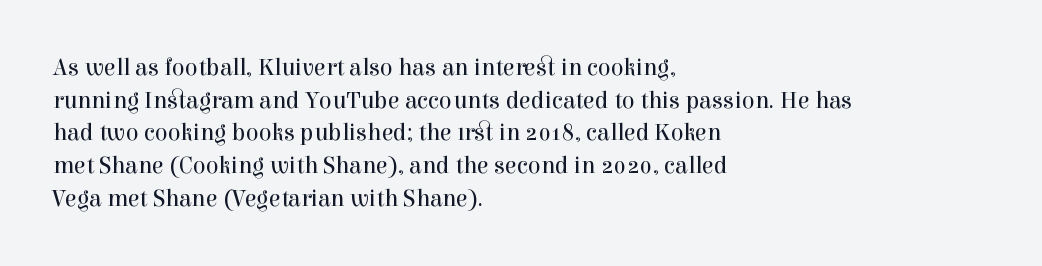
The image shows 24 px text type, upright; set left-aligned, normal line spacing (1.36x), normal letter spacing, not underlined.
